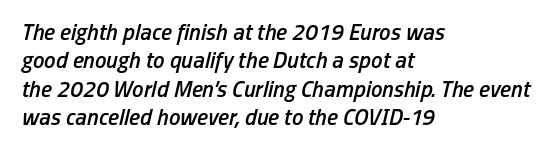
Q: Is the text bold? A: Semi-bold.
Q: Is the text italic (slanted)? A: Yes, it leans right by about 13 degrees.
Q: Is the text underlined? A: No.
Q: How is the paragraph aligned? A: Left-aligned.
Q: Is the spacing between letters normal or unusually wide? A: Normal.
